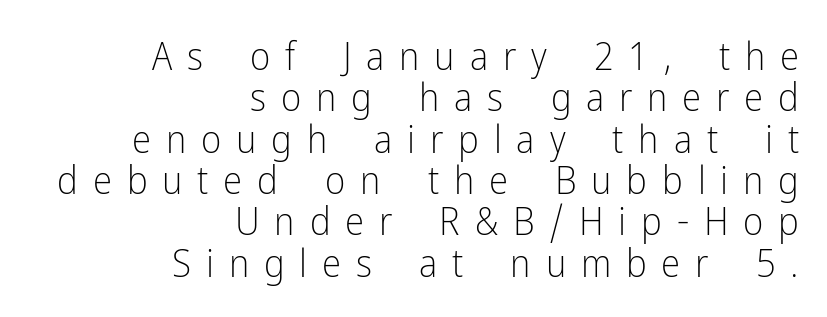
The image shows 39 px light, condensed sans-serif type, upright; set right-aligned, tight line spacing (1.06x), unusually wide letter spacing (+0.38 em), not underlined; low stroke contrast and a medium x-height.
